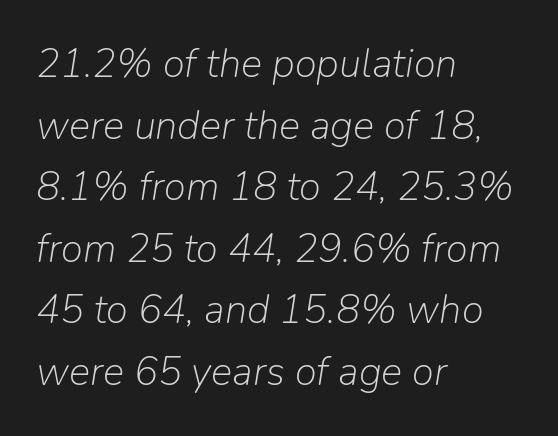
Students, note that the glyphs here touch the page at normal intervals. The rows are spaced the way most documents space them. Is this a fixed-width face? No — the glyphs have proportional, varying widths. The face looks like a standard text weight, possibly lighter.
